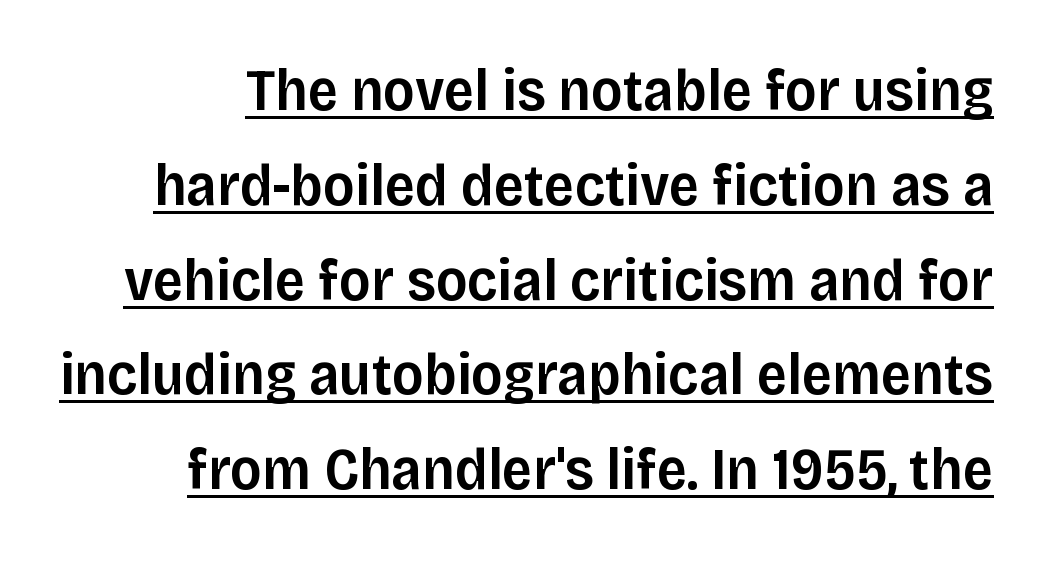
{"serif": "no", "italic": "no", "bold": "semi", "weight": "semibold", "width": "normal", "stroke_contrast": "low", "x_height": "large", "monospaced": "no", "underline": "yes", "line_spacing": "normal", "line_spacing_ratio": 1.58, "letter_spacing": "normal", "letter_spacing_em": 0.0, "glyph_px": 60}
